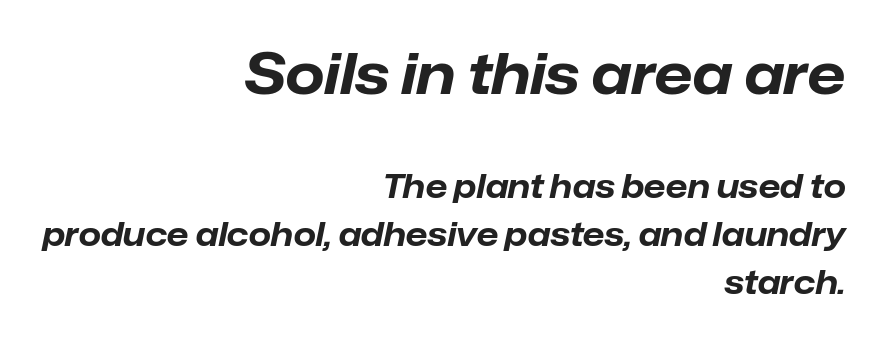
{"italic": "yes", "lean": "right", "slant_degrees": 12, "bold": "yes", "weight": "bold", "width": "normal", "stroke_contrast": "low", "x_height": "medium", "monospaced": "no", "underline": "no", "align": "right", "line_spacing": "normal", "line_spacing_ratio": 1.49, "letter_spacing": "normal", "letter_spacing_em": 0.0, "larger_block": "first", "size_ratio": 1.75, "glyph_px": 56}
